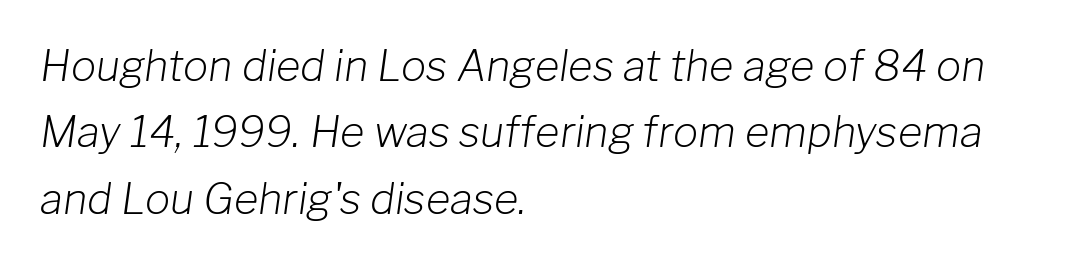
The image shows 42 px light type, italic (leaning right); set left-aligned, normal line spacing (1.58x), normal letter spacing, not underlined; low stroke contrast and a medium x-height.
